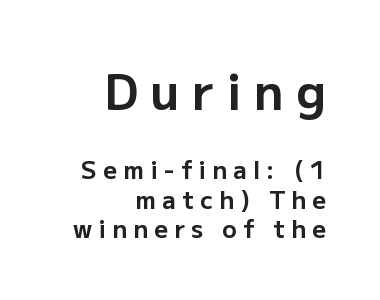
Q: Is the text bold? A: Yes.
Q: Is the text italic (slanted)? A: No, it is upright.
Q: Is the typeface a serif or a sans-serif typeface? A: Sans-serif.
Q: Is the text underlined? A: No.
Q: How is the paragraph aligned? A: Right-aligned.
Q: Is the spacing between letters normal or unusually wide? A: Unusually wide.
Q: Which block of text is set in a larger size, the first (top) or the second (bottom)? A: The first (top) one.
Q: Width (condensed, normal, or wide)? A: Normal.
Q: Stroke contrast? A: Low.
Q: x-height? A: Medium.
Q: Monospaced? A: No.
